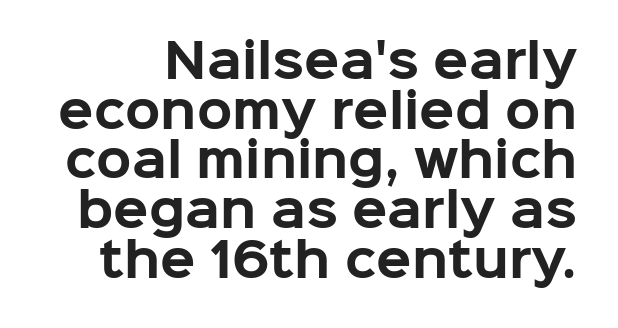
Q: Is the text bold? A: Yes.
Q: Is the text italic (slanted)? A: No, it is upright.
Q: Is the typeface a serif or a sans-serif typeface? A: Sans-serif.
Q: Is the text underlined? A: No.
Q: Is the spacing between letters normal or unusually wide? A: Normal.
Q: Is the spacing between lines tight, normal or loose? A: Tight.
Q: Width (condensed, normal, or wide)? A: Normal.
Q: Stroke contrast? A: Low.
Q: x-height? A: Medium.
Q: Monospaced? A: No.
